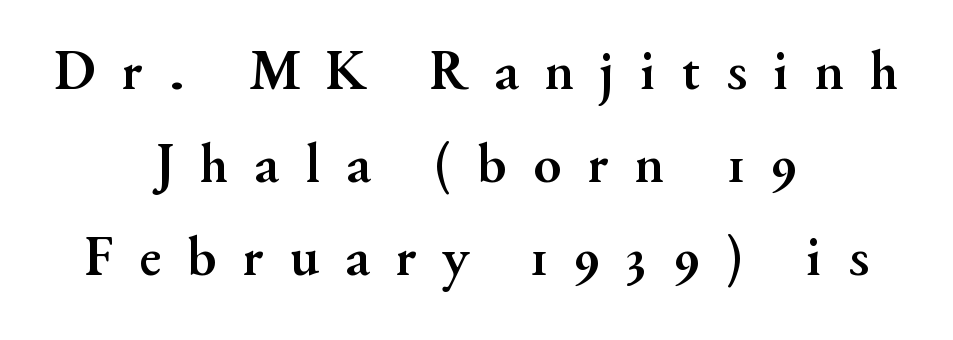
Q: Is the text bold? A: Yes.
Q: Is the text italic (slanted)? A: No, it is upright.
Q: Is the typeface a serif or a sans-serif typeface? A: Serif.
Q: Is the text underlined? A: No.
Q: How is the paragraph aligned? A: Centered.
Q: Is the spacing between letters normal or unusually wide? A: Unusually wide.
Q: Is the spacing between lines tight, normal or loose? A: Normal.
Q: Width (condensed, normal, or wide)? A: Normal.
Q: Stroke contrast? A: Medium.
Q: x-height? A: Small.
Q: Monospaced? A: No.
